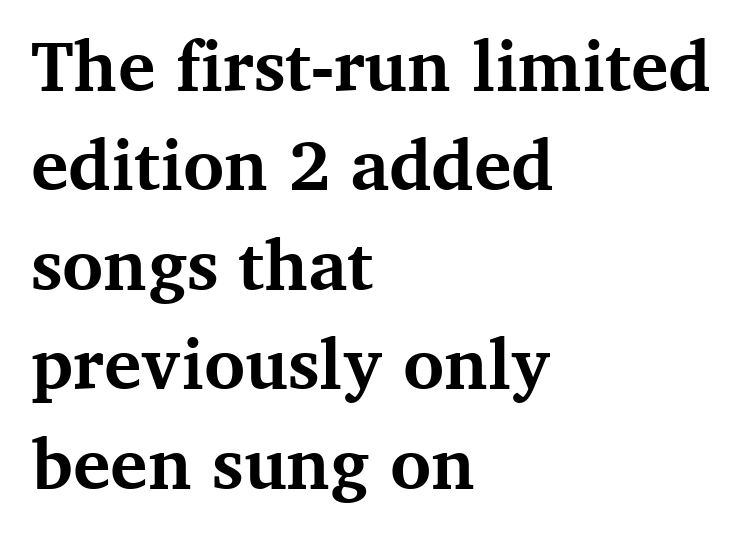
The image shows 70 px bold serif type, upright; set left-aligned, normal line spacing (1.42x), normal letter spacing, not underlined; medium stroke contrast and a medium x-height.
